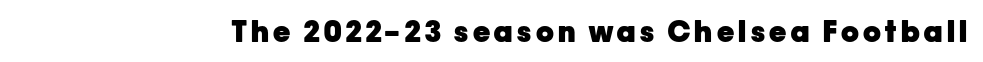
Type without underlining. Are there feet on the stems? There aren't — it's a sans. These lines are rendered in a variable-pitch font. Notice how thick the strokes are: this is what a full bold looks like.
